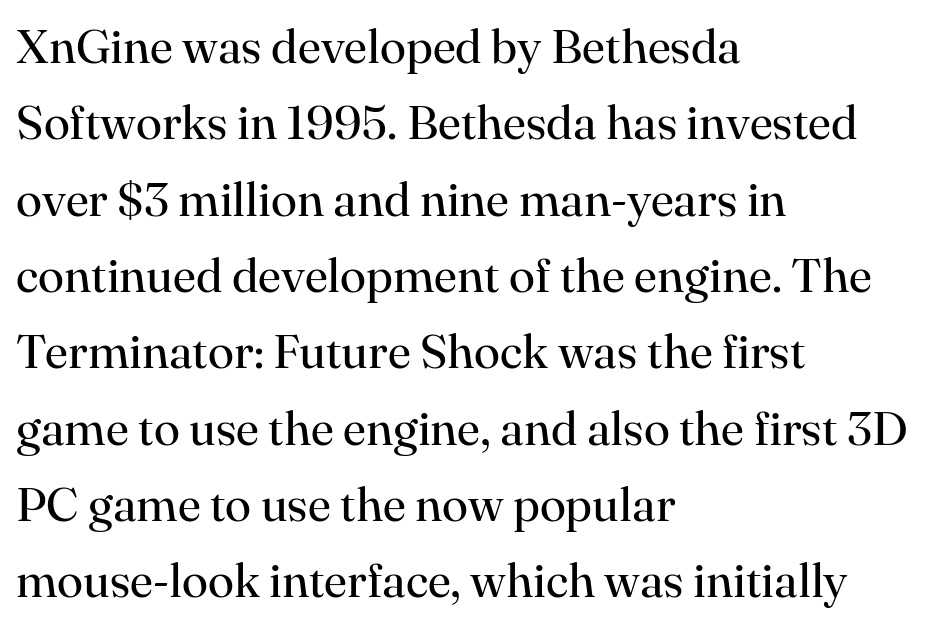
{"serif": "yes", "italic": "no", "bold": "no", "weight": "regular", "width": "normal", "stroke_contrast": "high", "x_height": "small", "monospaced": "no", "underline": "no", "align": "left", "line_spacing": "normal", "line_spacing_ratio": 1.59, "letter_spacing": "normal", "letter_spacing_em": 0.0, "glyph_px": 48}
